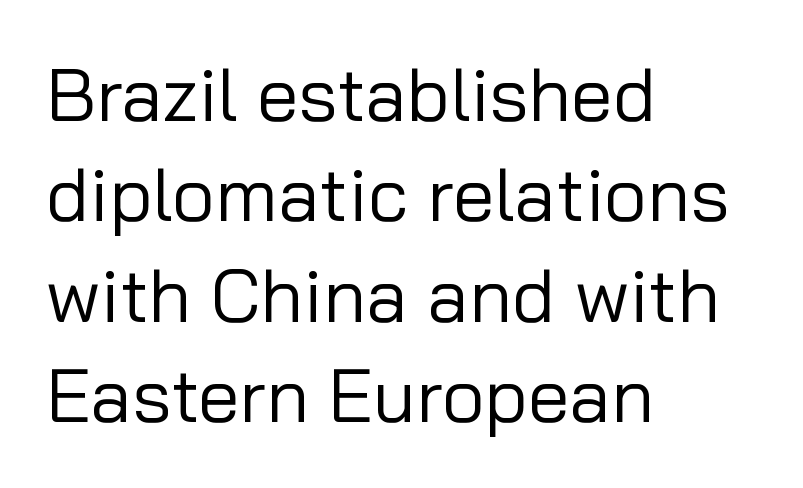
{"serif": "no", "italic": "no", "bold": "no", "weight": "regular", "width": "normal", "stroke_contrast": "low", "x_height": "medium", "monospaced": "no", "underline": "no", "align": "left", "line_spacing": "normal", "line_spacing_ratio": 1.34, "letter_spacing": "normal", "letter_spacing_em": 0.0, "glyph_px": 75}
